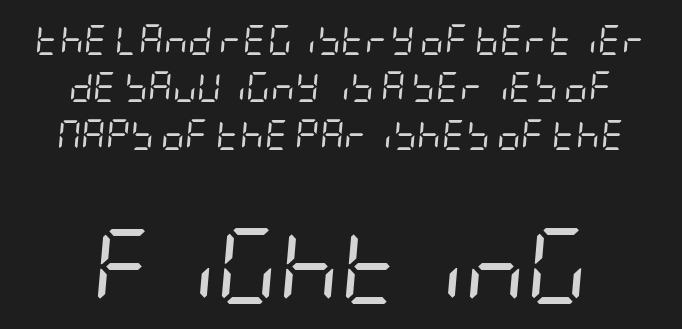
Q: Is the text bold? A: No.
Q: Is the text italic (slanted)? A: Yes, it leans right by about 5 degrees.
Q: Is the text underlined? A: No.
Q: Is the spacing between letters normal or unusually wide? A: Normal.
Q: Is the spacing between lines tight, normal or loose? A: Normal.
Q: Which block of text is set in a larger size, the first (top) or the second (bottom)? A: The second (bottom) one.
Q: Width (condensed, normal, or wide)? A: Condensed.
Q: Stroke contrast? A: Low.
Q: x-height? A: Large.
